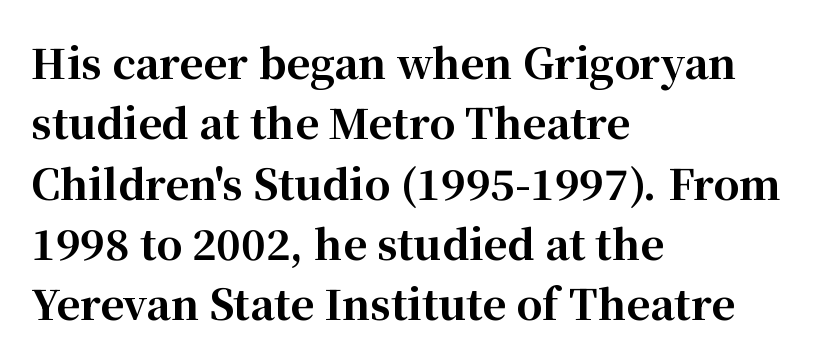
Q: Is the text bold? A: Yes.
Q: Is the text italic (slanted)? A: No, it is upright.
Q: Is the typeface a serif or a sans-serif typeface? A: Serif.
Q: Is the text underlined? A: No.
Q: How is the paragraph aligned? A: Left-aligned.
Q: Is the spacing between letters normal or unusually wide? A: Normal.
Q: Is the spacing between lines tight, normal or loose? A: Normal.
Q: Width (condensed, normal, or wide)? A: Normal.
Q: Stroke contrast? A: High.
Q: x-height? A: Medium.
Q: Monospaced? A: No.
